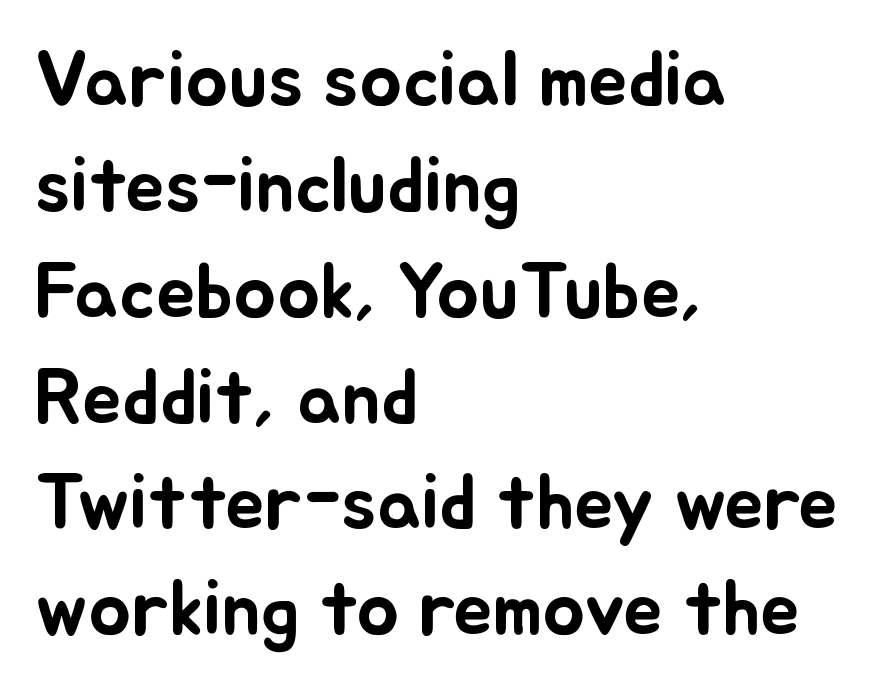
The image shows 79 px text type, upright; set left-aligned, normal line spacing (1.34x), normal letter spacing, not underlined; low stroke contrast and a small x-height.
